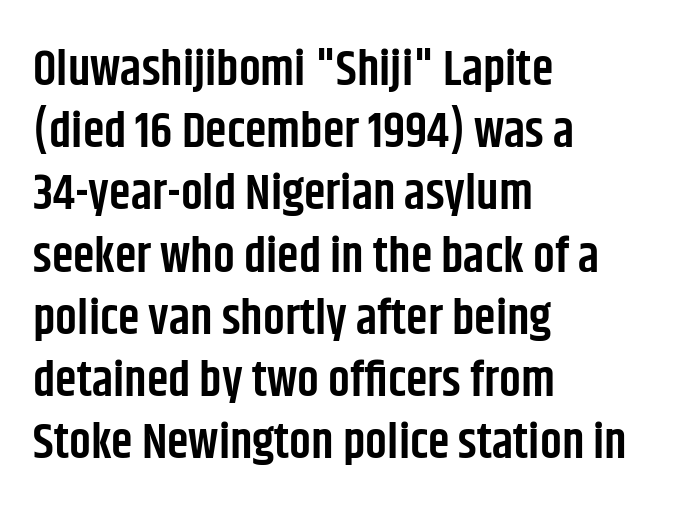
Q: Is the text bold? A: Semi-bold.
Q: Is the text italic (slanted)? A: No, it is upright.
Q: Is the typeface a serif or a sans-serif typeface? A: Sans-serif.
Q: Is the text underlined? A: No.
Q: How is the paragraph aligned? A: Left-aligned.
Q: Is the spacing between letters normal or unusually wide? A: Normal.
Q: Is the spacing between lines tight, normal or loose? A: Normal.
Q: Width (condensed, normal, or wide)? A: Condensed.
Q: Stroke contrast? A: Low.
Q: x-height? A: Large.
Q: Monospaced? A: No.
